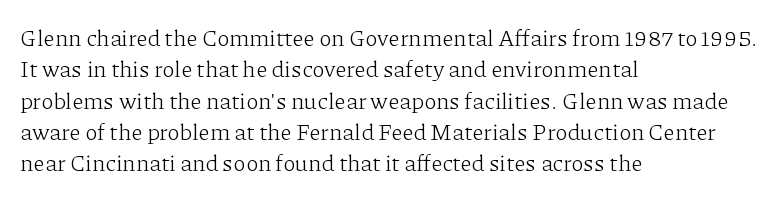
One glance says typical: line gaps are just what's usual. What stands out about the letter spacing? Nothing — it is the standard amount. This reads as an unemphasized weight, regular at the heaviest. The text block is weighted toward the left margin, trailing off unevenly rightward. Descender tails drop into unmarked territory. The specimen reads as upright at a glance.
